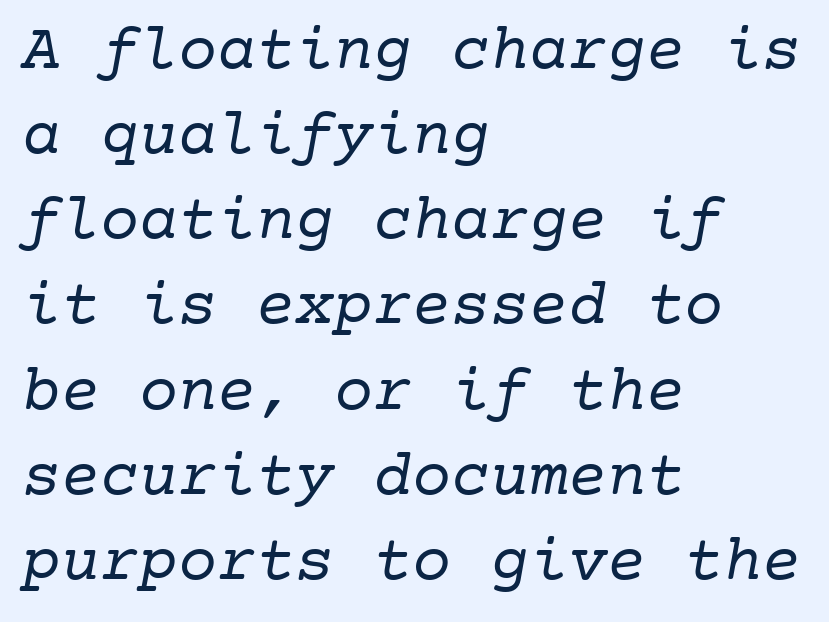
Compared with a centered layout, this one pins lines to the left instead. Does the leading feel generous? No, just average. Is this a sans? No — the strokes have serifs. The baseline area is clear. Every character here occupies the same horizontal width, giving the sample a typewriter-like rhythm.
